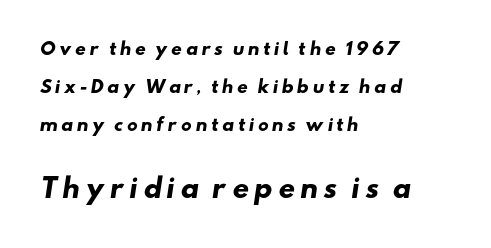
Q: Is the text bold? A: Yes.
Q: Is the text underlined? A: No.
Q: How is the paragraph aligned? A: Left-aligned.
Q: Is the spacing between lines tight, normal or loose? A: Loose.
Q: Which block of text is set in a larger size, the first (top) or the second (bottom)? A: The second (bottom) one.
